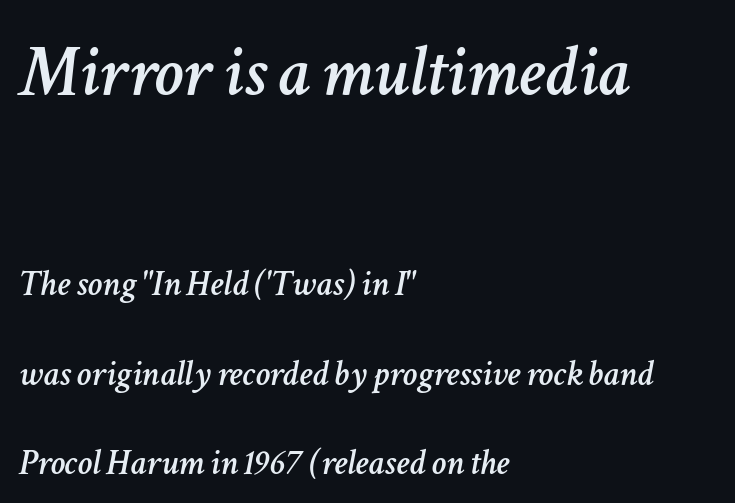
Observe the lean: these are italic letterforms. A classic flush-left, rag-right setting is used for this passage. This rendering features lettering with no underline. Compared with typical body copy, the letter spacing here is the same. The space between consecutive lines is lavish.
